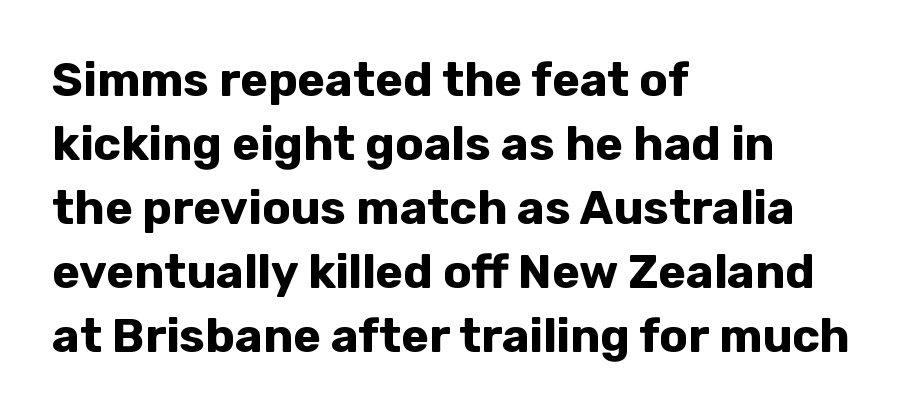
The image shows 47 px bold sans-serif type, upright; set left-aligned, normal line spacing (1.36x), normal letter spacing, not underlined; low stroke contrast and a medium x-height.
